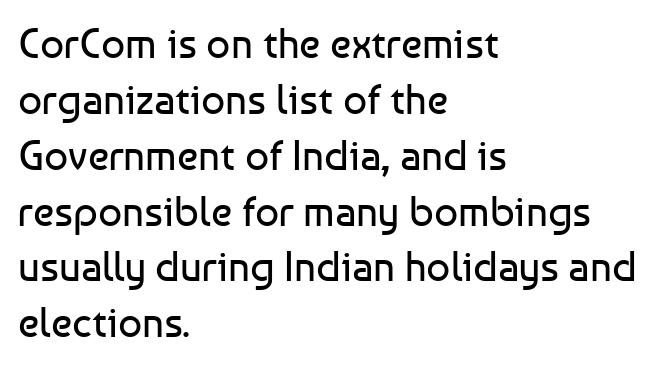
Q: Is the text bold? A: No.
Q: Is the text italic (slanted)? A: No, it is upright.
Q: Is the typeface a serif or a sans-serif typeface? A: Sans-serif.
Q: Is the text underlined? A: No.
Q: How is the paragraph aligned? A: Left-aligned.
Q: Is the spacing between letters normal or unusually wide? A: Normal.
Q: Is the spacing between lines tight, normal or loose? A: Normal.
Q: Width (condensed, normal, or wide)? A: Normal.
Q: Stroke contrast? A: Low.
Q: x-height? A: Medium.
Q: Monospaced? A: No.
